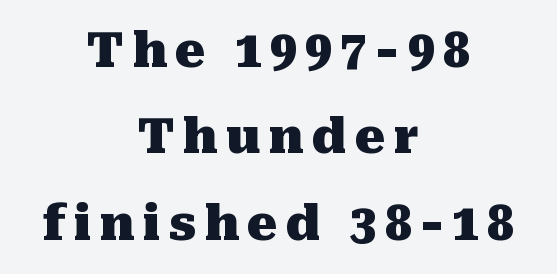
Q: Is the text bold? A: Yes.
Q: Is the text italic (slanted)? A: No, it is upright.
Q: Is the typeface a serif or a sans-serif typeface? A: Serif.
Q: Is the text underlined? A: No.
Q: How is the paragraph aligned? A: Centered.
Q: Width (condensed, normal, or wide)? A: Normal.
Q: Stroke contrast? A: Medium.
Q: x-height? A: Medium.
Q: Monospaced? A: No.
